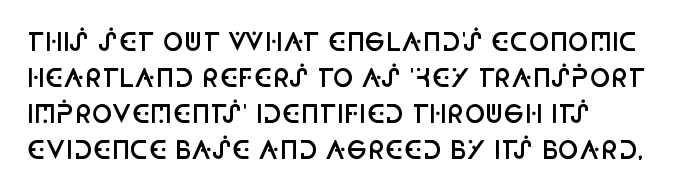
No italicization has been applied; the sample stays upright. How heavy is the stroke? Medium-heavy — a semibold, shy of bold. Default kerning and tracking; the words read as compact shapes. In CSS terms this would be text-align: left. Line spacing here is normal. The specimen omits any rule beneath the text block's lines.
